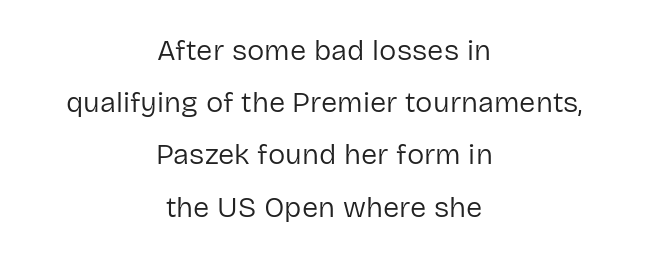
Short and long lines alike share a common midpoint. The designer went with a sans here, leaving each stem footless. The tracking reads as untouched default to a designer's eye. Posture: straight, roman, zero tilt.
